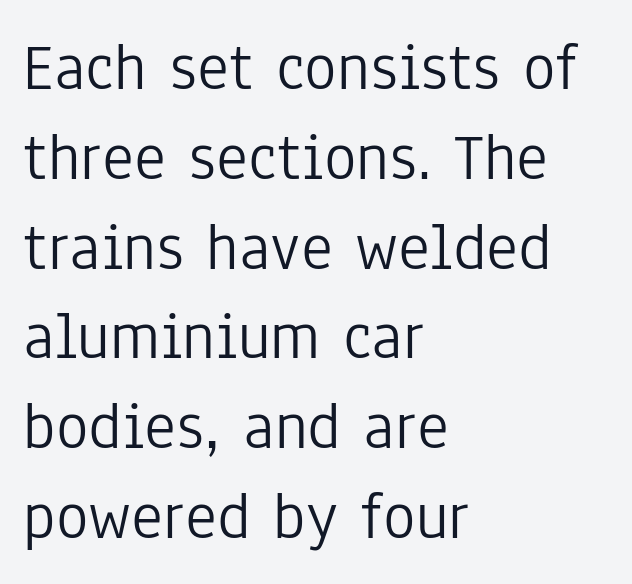
Q: Is the text bold? A: No.
Q: Is the text italic (slanted)? A: No, it is upright.
Q: Is the typeface a serif or a sans-serif typeface? A: Sans-serif.
Q: Is the text underlined? A: No.
Q: How is the paragraph aligned? A: Left-aligned.
Q: Is the spacing between letters normal or unusually wide? A: Normal.
Q: Is the spacing between lines tight, normal or loose? A: Normal.
Q: Width (condensed, normal, or wide)? A: Condensed.
Q: Stroke contrast? A: Low.
Q: x-height? A: Medium.
Q: Monospaced? A: No.
